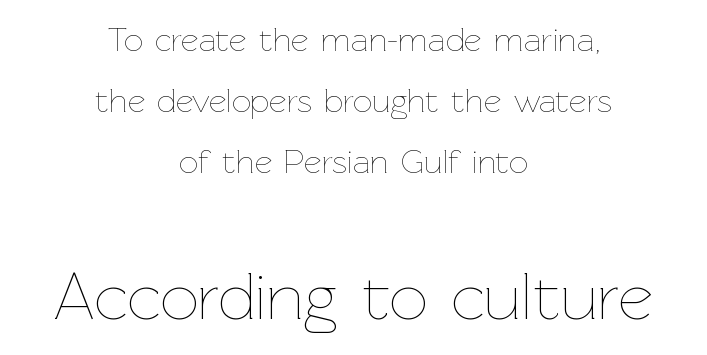
If you folded the block vertically in half, each line would mirror itself in length. The letters stand straight up with perfectly vertical stems. The foot of each line stays bare and open. The passage shown has conventional tracking throughout.
